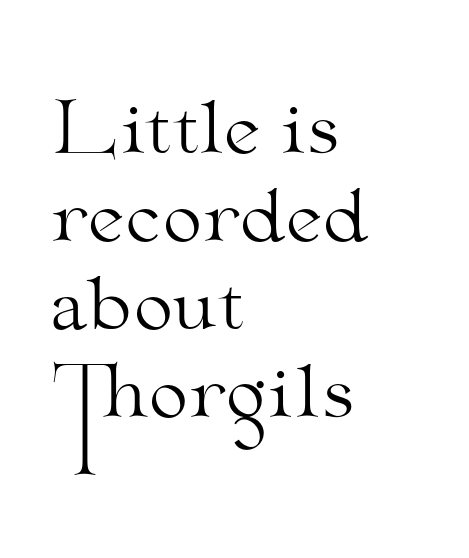
{"serif": "yes", "italic": "no", "bold": "no", "weight": "light", "width": "wide", "stroke_contrast": "medium", "x_height": "small", "monospaced": "no", "underline": "no", "align": "left", "line_spacing_ratio": 1.24, "letter_spacing": "normal", "letter_spacing_em": 0.0, "glyph_px": 71}
